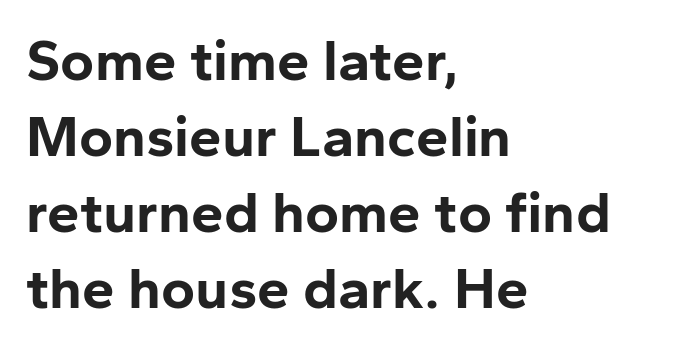
Q: Is the text bold? A: Yes.
Q: Is the text italic (slanted)? A: No, it is upright.
Q: Is the typeface a serif or a sans-serif typeface? A: Sans-serif.
Q: Is the text underlined? A: No.
Q: How is the paragraph aligned? A: Left-aligned.
Q: Is the spacing between letters normal or unusually wide? A: Normal.
Q: Is the spacing between lines tight, normal or loose? A: Normal.
Q: Width (condensed, normal, or wide)? A: Normal.
Q: Stroke contrast? A: Low.
Q: x-height? A: Medium.
Q: Monospaced? A: No.
